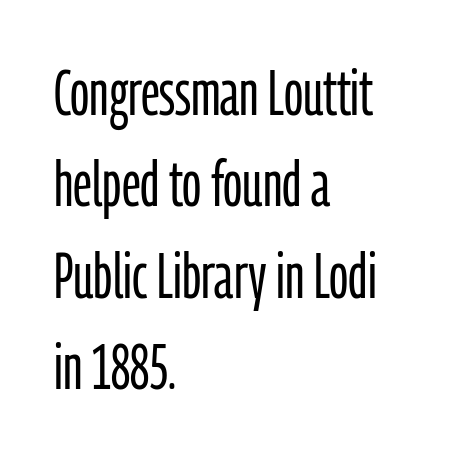
The image shows 63 px light, condensed sans-serif type, upright; set left-aligned, normal line spacing (1.45x), normal letter spacing, not underlined; low stroke contrast and a medium x-height.
